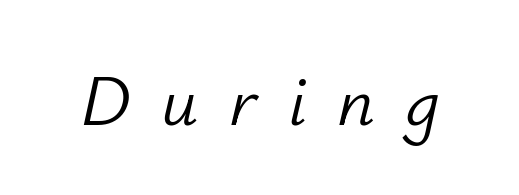
The specimen reads as italic at a glance. Think of a printed novel: that variable character pitch is what you see here. Check the space under the baseline: it is left empty. Heft: none added — not bold. The face used here is rendered with a markedly widened letterfit.
